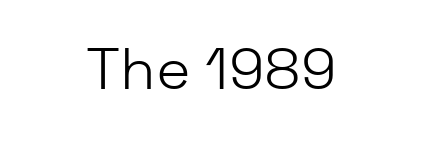
The image shows 58 px light sans-serif type, upright; set normal letter spacing, not underlined; low stroke contrast and a medium x-height.
